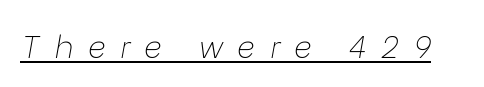
The image shows 31 px thin type, italic (leaning right); set unusually wide letter spacing (+0.47 em), underlined; low stroke contrast and a medium x-height.
